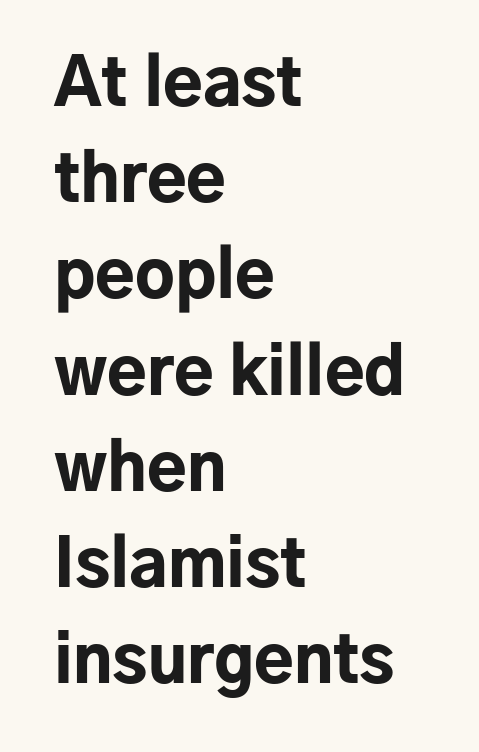
{"serif": "no", "italic": "no", "bold": "yes", "weight": "bold", "width": "normal", "stroke_contrast": "low", "x_height": "medium", "monospaced": "no", "underline": "no", "align": "left", "line_spacing": "normal", "line_spacing_ratio": 1.48, "letter_spacing": "normal", "letter_spacing_em": 0.0, "glyph_px": 65}
